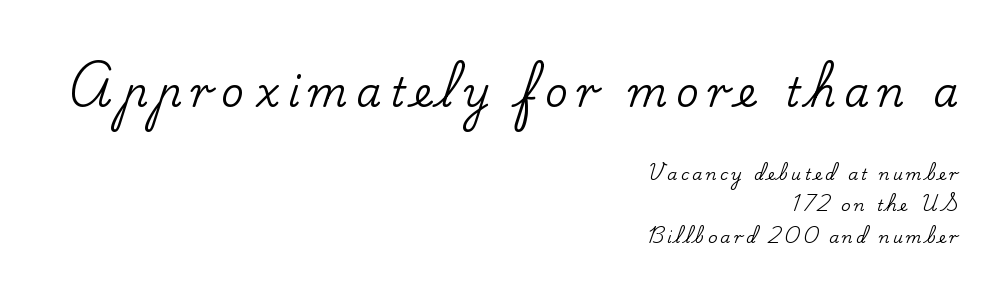
Visually the block forms a straight wall on the right and a jagged coastline on the left. Substantial extra tracking has been applied to these lines. Each row of text sits above clean, open space. Letterform terminals end in serifs throughout the passage.
